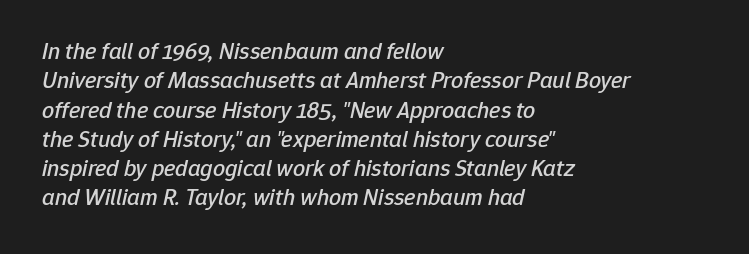
Q: Is the text italic (slanted)? A: Yes, it leans right by about 12 degrees.
Q: Is the text underlined? A: No.
Q: How is the paragraph aligned? A: Left-aligned.
Q: Is the spacing between letters normal or unusually wide? A: Normal.
